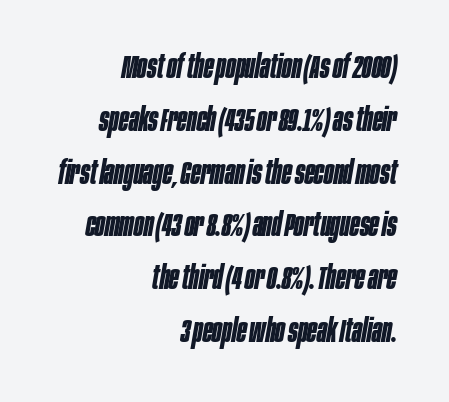
The image shows 32 px bold, condensed type, italic (leaning right); set right-aligned, normal line spacing (1.65x), normal letter spacing, not underlined; low stroke contrast and a large x-height.
